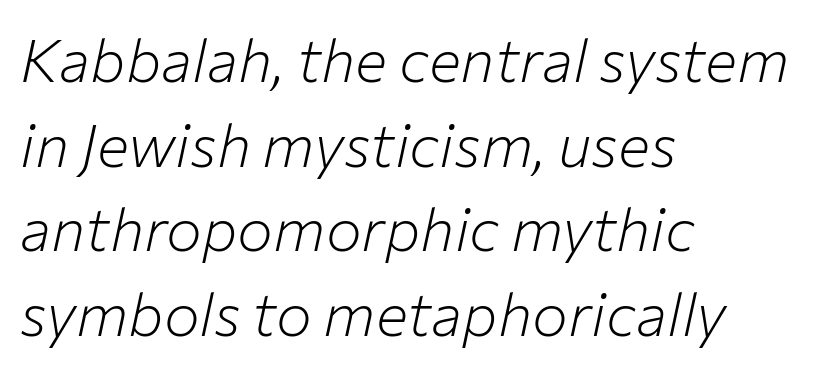
{"italic": "yes", "lean": "right", "slant_degrees": 12, "bold": "no", "weight": "light", "width": "normal", "stroke_contrast": "low", "x_height": "medium", "monospaced": "no", "underline": "no", "align": "left", "line_spacing": "normal", "line_spacing_ratio": 1.41, "letter_spacing": "normal", "letter_spacing_em": 0.0, "glyph_px": 60}
